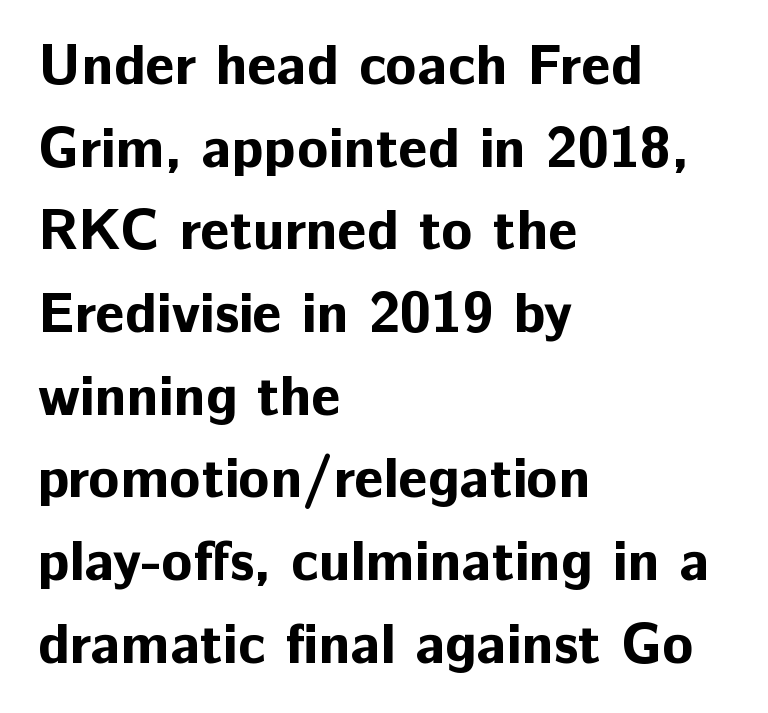
{"serif": "no", "italic": "no", "bold": "yes", "weight": "bold", "width": "normal", "stroke_contrast": "low", "x_height": "medium", "monospaced": "no", "underline": "no", "align": "left", "line_spacing": "normal", "line_spacing_ratio": 1.45, "letter_spacing": "normal", "letter_spacing_em": 0.0, "glyph_px": 57}
